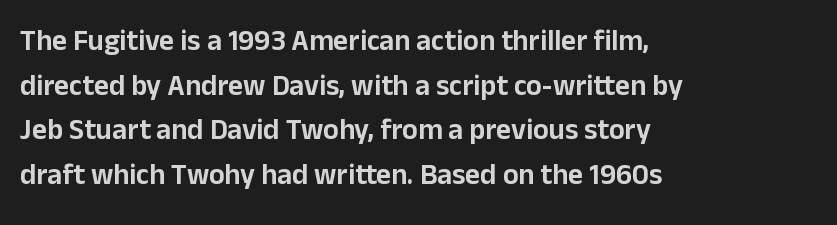
Nope, no serifs anywhere on these letters. You can tell it's not italic because the verticals are truly vertical. What's the leading like? Ordinary, nothing unusual. All the whitespace from short lines collects on the right. Tracking value appears to be zero — textbook default spacing.
